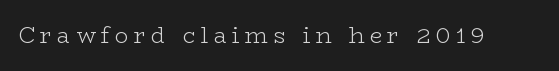
{"italic": "no", "bold": "no", "underline": "no", "letter_spacing": "wide", "letter_spacing_em": 0.25, "glyph_px": 22}
